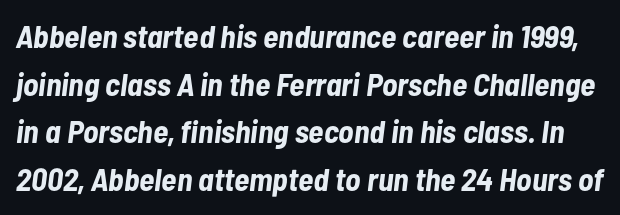
This sample uses an oblique cut, with every glyph tilted off the vertical. Each word holds together tightly as a unit, with standard inter-letter gaps. The designer left line spacing at the default. As a designer I'd log this as weight 700, bold. Is this a fixed-width face? No — the glyphs have proportional, varying widths. A bare baseline throughout the passage.
